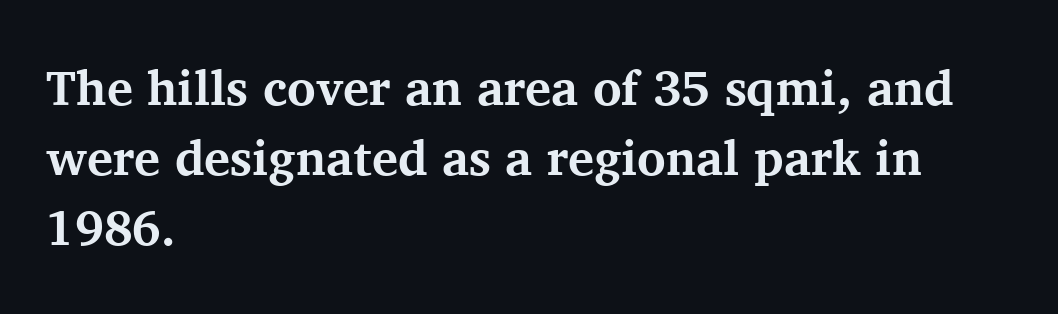
The image shows 49 px bold serif type, upright; set left-aligned, normal line spacing (1.43x), normal letter spacing, not underlined; medium stroke contrast and a medium x-height.
